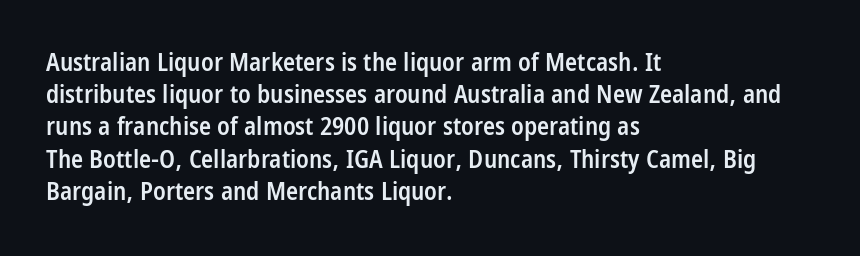
Q: Is the text bold? A: Semi-bold.
Q: Is the text italic (slanted)? A: No, it is upright.
Q: Is the text underlined? A: No.
Q: How is the paragraph aligned? A: Left-aligned.
Q: Is the spacing between letters normal or unusually wide? A: Normal.
Q: Is the spacing between lines tight, normal or loose? A: Normal.
